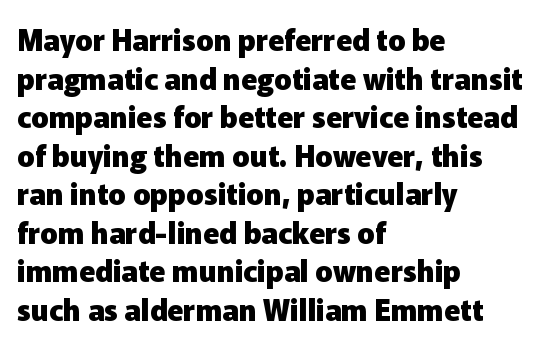
The image shows 29 px heavy sans-serif type, upright; set left-aligned, normal line spacing (1.33x), normal letter spacing, not underlined; low stroke contrast and a medium x-height.
